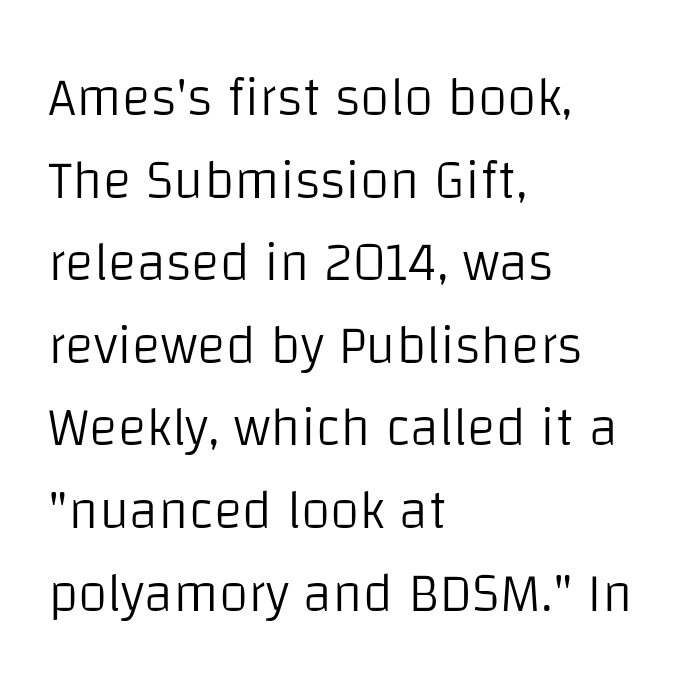
{"serif": "no", "italic": "no", "bold": "no", "weight": "light", "width": "normal", "stroke_contrast": "low", "x_height": "large", "monospaced": "no", "underline": "no", "align": "left", "line_spacing": "normal", "line_spacing_ratio": 1.53, "letter_spacing": "normal", "letter_spacing_em": 0.0, "glyph_px": 54}
